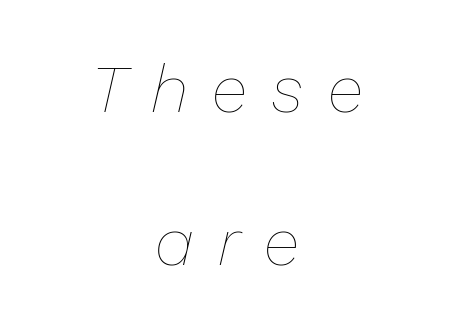
Q: Is the text bold? A: No.
Q: Is the text italic (slanted)? A: Yes, it leans right by about 13 degrees.
Q: Is the text underlined? A: No.
Q: How is the paragraph aligned? A: Centered.
Q: Is the spacing between letters normal or unusually wide? A: Unusually wide.
Q: Is the spacing between lines tight, normal or loose? A: Loose.
Q: Width (condensed, normal, or wide)? A: Normal.
Q: Stroke contrast? A: Low.
Q: x-height? A: Medium.
Q: Monospaced? A: No.
